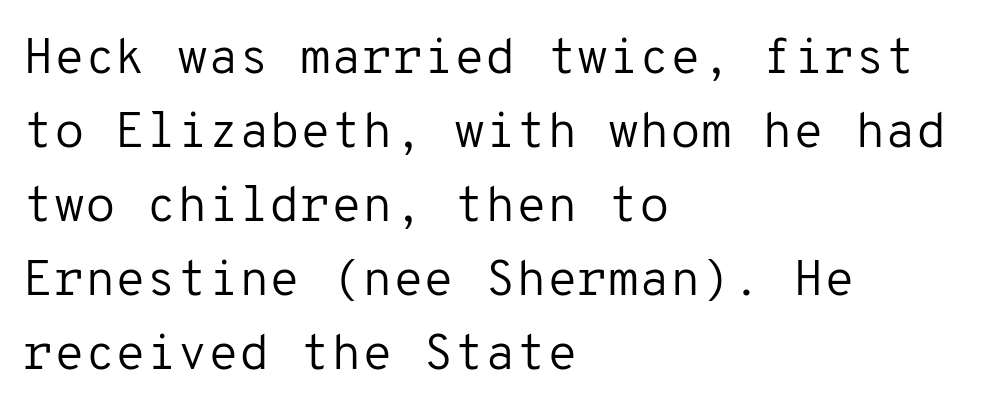
Q: Is the text bold? A: No.
Q: Is the text italic (slanted)? A: No, it is upright.
Q: Is the typeface a serif or a sans-serif typeface? A: Sans-serif.
Q: Is the text underlined? A: No.
Q: How is the paragraph aligned? A: Left-aligned.
Q: Is the spacing between letters normal or unusually wide? A: Normal.
Q: Is the spacing between lines tight, normal or loose? A: Normal.
Q: Width (condensed, normal, or wide)? A: Normal.
Q: Stroke contrast? A: Low.
Q: x-height? A: Medium.
Q: Monospaced? A: Yes.
